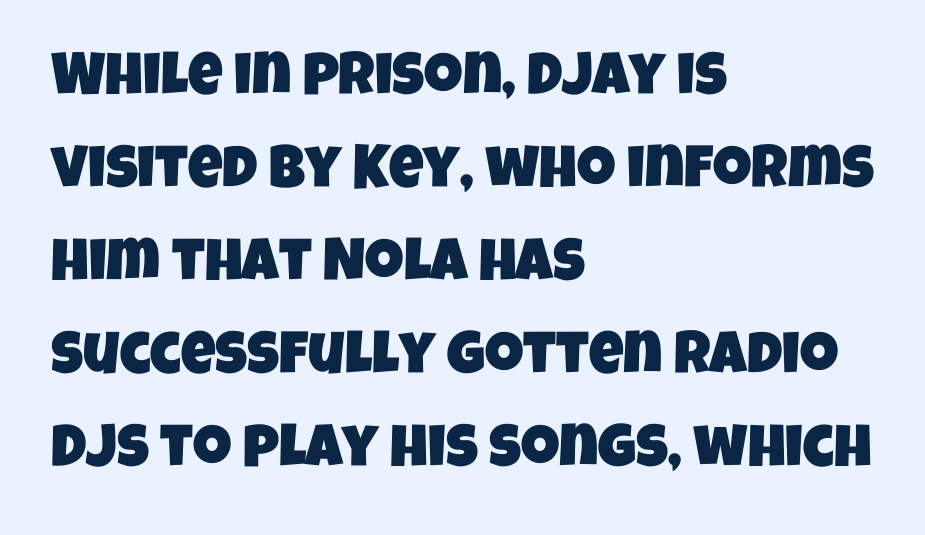
Q: Is the typeface a serif or a sans-serif typeface? A: Sans-serif.
Q: Is the text underlined? A: No.
Q: How is the paragraph aligned? A: Left-aligned.
Q: Is the spacing between letters normal or unusually wide? A: Normal.
Q: Is the spacing between lines tight, normal or loose? A: Normal.
Q: Width (condensed, normal, or wide)? A: Condensed.
Q: Stroke contrast? A: Low.
Q: x-height? A: Large.
Q: Monospaced? A: No.
